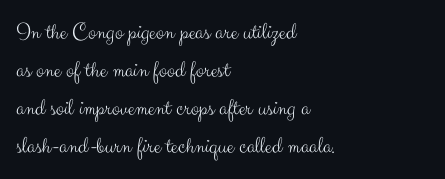
The image shows 24 px text type; set left-aligned, normal line spacing (1.58x), normal letter spacing, not underlined.
